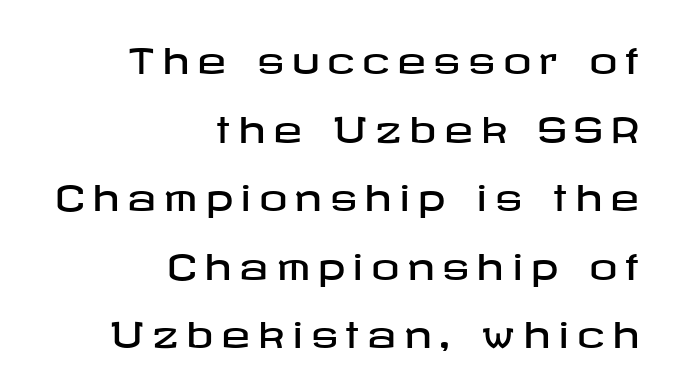
{"serif": "no", "italic": "no", "width": "wide", "stroke_contrast": "low", "x_height": "medium", "underline": "no", "align": "right", "line_spacing": "loose", "line_spacing_ratio": 1.96, "letter_spacing": "wide", "letter_spacing_em": 0.22, "glyph_px": 35}
